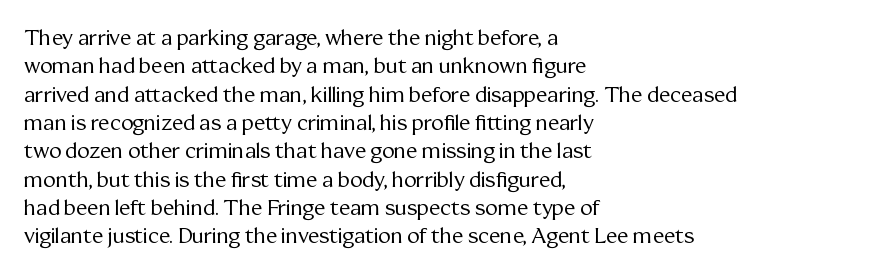
Q: Is the text bold? A: No.
Q: Is the text italic (slanted)? A: No, it is upright.
Q: Is the text underlined? A: No.
Q: How is the paragraph aligned? A: Left-aligned.
Q: Is the spacing between letters normal or unusually wide? A: Normal.
Q: Is the spacing between lines tight, normal or loose? A: Normal.
